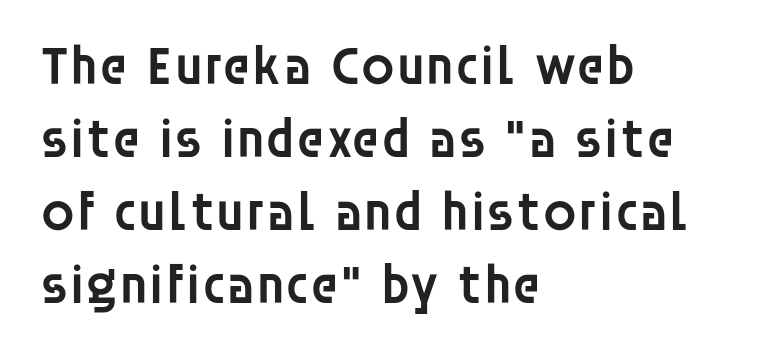
A classic flush-left, rag-right setting is used for this passage. Typographically, this falls in the sans-serif category. Has an underline been added? It has not. The gaps between neighbouring characters are ordinary and unremarkable. Vertical spacing — default. The letters stand straight up with perfectly vertical stems.
